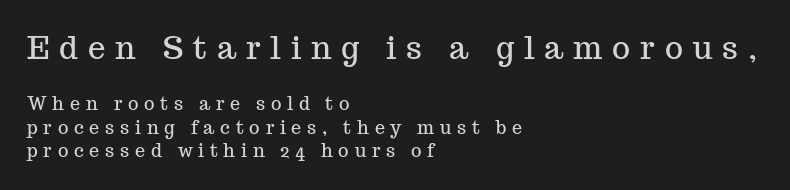
Q: Is the text italic (slanted)? A: No, it is upright.
Q: Is the typeface a serif or a sans-serif typeface? A: Serif.
Q: Is the text underlined? A: No.
Q: How is the paragraph aligned? A: Left-aligned.
Q: Is the spacing between letters normal or unusually wide? A: Unusually wide.
Q: Is the spacing between lines tight, normal or loose? A: Normal.
Q: Which block of text is set in a larger size, the first (top) or the second (bottom)? A: The first (top) one.
Q: Width (condensed, normal, or wide)? A: Normal.
Q: Stroke contrast? A: Medium.
Q: x-height? A: Medium.
Q: Monospaced? A: No.
